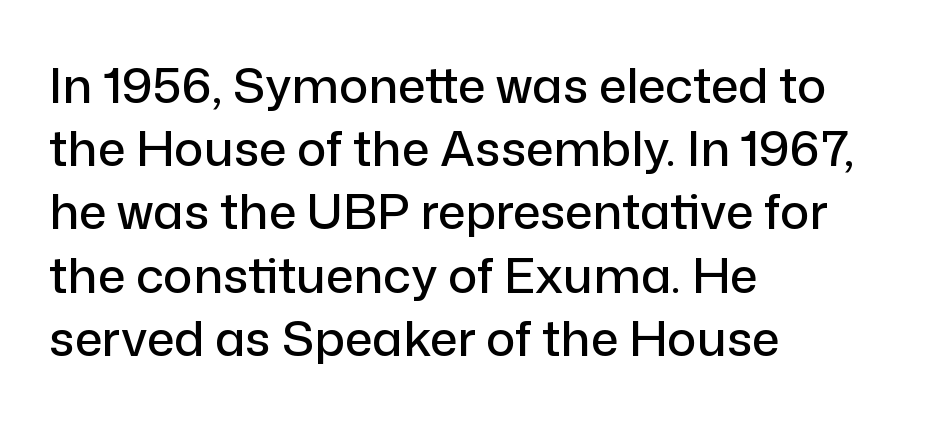
Q: Is the text italic (slanted)? A: No, it is upright.
Q: Is the typeface a serif or a sans-serif typeface? A: Sans-serif.
Q: Is the text underlined? A: No.
Q: How is the paragraph aligned? A: Left-aligned.
Q: Is the spacing between letters normal or unusually wide? A: Normal.
Q: Is the spacing between lines tight, normal or loose? A: Normal.
Q: Width (condensed, normal, or wide)? A: Normal.
Q: Stroke contrast? A: Low.
Q: x-height? A: Medium.
Q: Monospaced? A: No.
